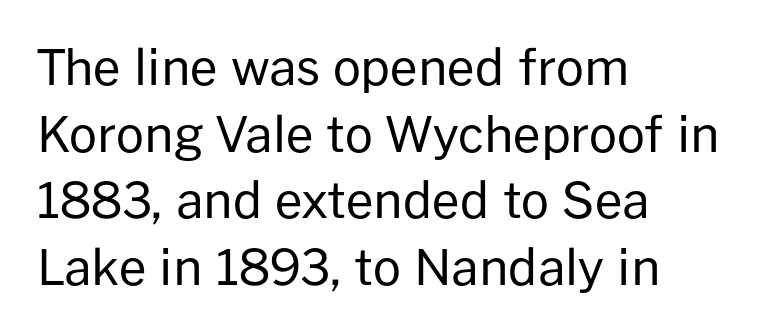
{"serif": "no", "italic": "no", "bold": "no", "weight": "regular", "width": "normal", "stroke_contrast": "low", "x_height": "medium", "monospaced": "no", "underline": "no", "align": "left", "line_spacing": "normal", "line_spacing_ratio": 1.36, "letter_spacing": "normal", "letter_spacing_em": 0.0, "glyph_px": 49}
